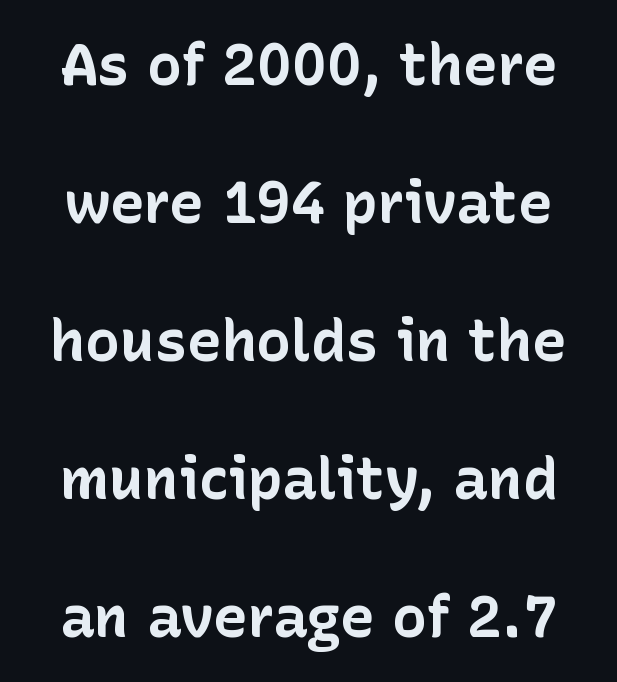
Q: Is the text bold? A: Yes.
Q: Is the text italic (slanted)? A: No, it is upright.
Q: Is the typeface a serif or a sans-serif typeface? A: Sans-serif.
Q: Is the text underlined? A: No.
Q: Is the spacing between letters normal or unusually wide? A: Normal.
Q: Is the spacing between lines tight, normal or loose? A: Loose.
Q: Width (condensed, normal, or wide)? A: Normal.
Q: Stroke contrast? A: Low.
Q: x-height? A: Medium.
Q: Monospaced? A: No.
